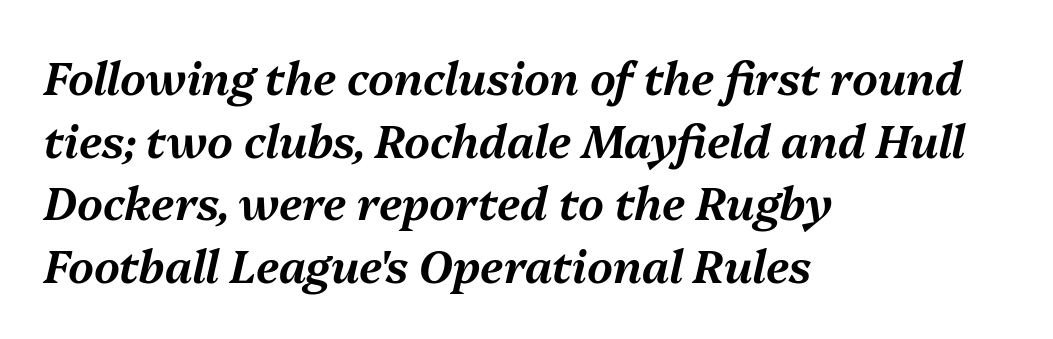
The image shows 45 px text type, italic (leaning right); set left-aligned, normal line spacing (1.39x), normal letter spacing, not underlined; medium stroke contrast and a medium x-height.
